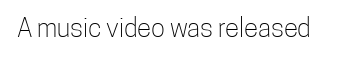
A roman cut, with each character standing at attention. Decoration check: the copy has no underline. The gaps between neighbouring characters are ordinary and unremarkable. Bold? No — there's no thickening of the strokes.
